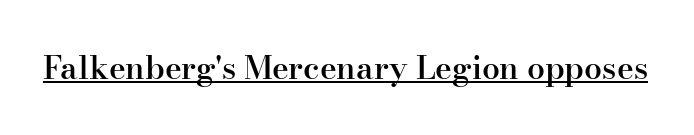
Q: Is the text bold? A: Semi-bold.
Q: Is the text italic (slanted)? A: No, it is upright.
Q: Is the typeface a serif or a sans-serif typeface? A: Serif.
Q: Is the text underlined? A: Yes.
Q: Is the spacing between letters normal or unusually wide? A: Normal.
Q: Width (condensed, normal, or wide)? A: Normal.
Q: Stroke contrast? A: High.
Q: x-height? A: Small.
Q: Monospaced? A: No.
